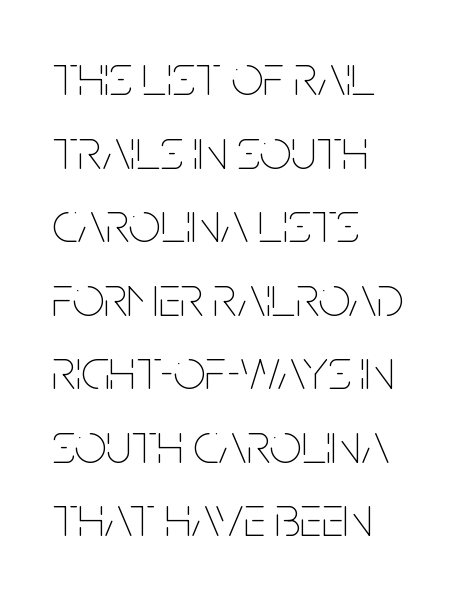
Q: Is the text bold? A: No.
Q: Is the text italic (slanted)? A: No, it is upright.
Q: Is the text underlined? A: No.
Q: How is the paragraph aligned? A: Left-aligned.
Q: Is the spacing between letters normal or unusually wide? A: Normal.
Q: Is the spacing between lines tight, normal or loose? A: Normal.
Q: Width (condensed, normal, or wide)? A: Condensed.
Q: Stroke contrast? A: Low.
Q: x-height? A: Large.
Q: Monospaced? A: No.
